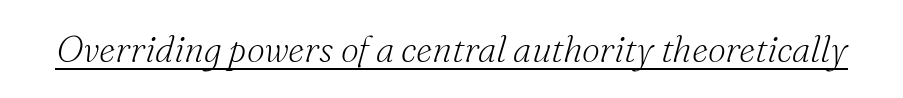
Q: Is the text bold? A: No.
Q: Is the text italic (slanted)? A: Yes, it leans right by about 16 degrees.
Q: Is the typeface a serif or a sans-serif typeface? A: Serif.
Q: Is the text underlined? A: Yes.
Q: Is the spacing between letters normal or unusually wide? A: Normal.
Q: Width (condensed, normal, or wide)? A: Normal.
Q: Stroke contrast? A: Medium.
Q: x-height? A: Small.
Q: Monospaced? A: No.
